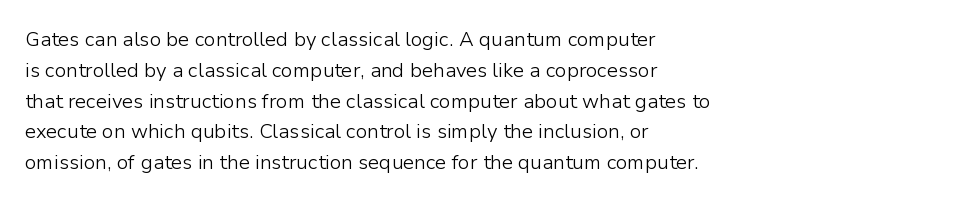
Q: Is the text bold? A: No.
Q: Is the text italic (slanted)? A: No, it is upright.
Q: Is the text underlined? A: No.
Q: How is the paragraph aligned? A: Left-aligned.
Q: Is the spacing between letters normal or unusually wide? A: Normal.
Q: Is the spacing between lines tight, normal or loose? A: Normal.
